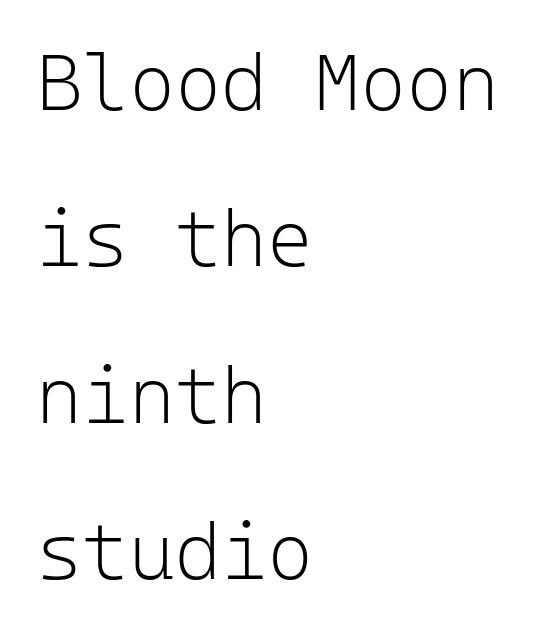
Note the uniform advance width — an 'i' takes as much space as an 'm'. Italic? Not at all — the glyphs are vertical. The letters sit at their default tracking, neither squeezed nor spread. Nobody drew a line under any word here. Letters have the restrained weight of plain body copy at most.
